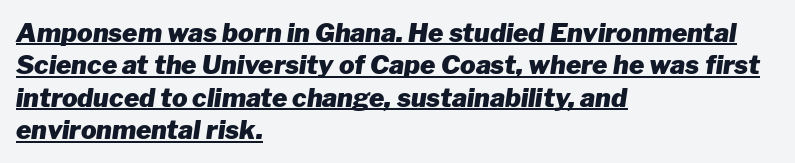
{"italic": "yes", "lean": "right", "slant_degrees": 8, "bold": "yes", "underline": "yes", "align": "left", "line_spacing": "normal", "line_spacing_ratio": 1.25, "letter_spacing": "normal", "letter_spacing_em": 0.0, "glyph_px": 26}
